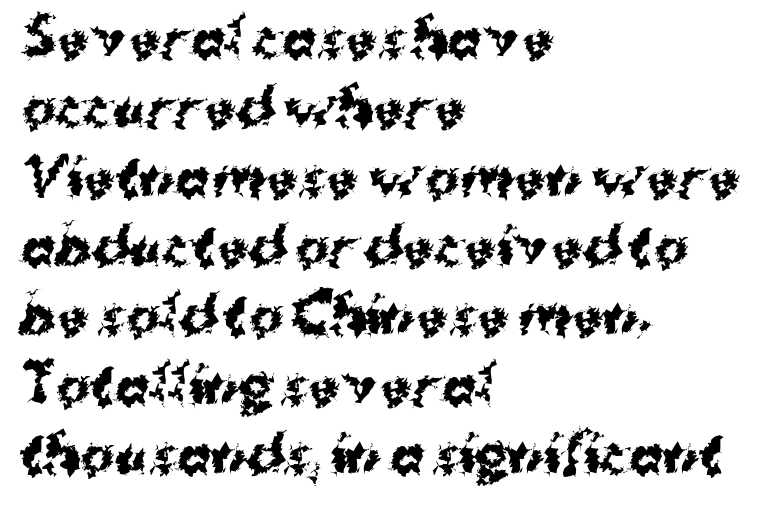
Q: Is the text bold? A: Yes.
Q: Is the text italic (slanted)? A: Yes.
Q: Is the typeface a serif or a sans-serif typeface? A: Sans-serif.
Q: Is the text underlined? A: No.
Q: How is the paragraph aligned? A: Left-aligned.
Q: Is the spacing between letters normal or unusually wide? A: Normal.
Q: Is the spacing between lines tight, normal or loose? A: Normal.
Q: Width (condensed, normal, or wide)? A: Normal.
Q: Stroke contrast? A: Medium.
Q: x-height? A: Medium.
Q: Monospaced? A: No.
